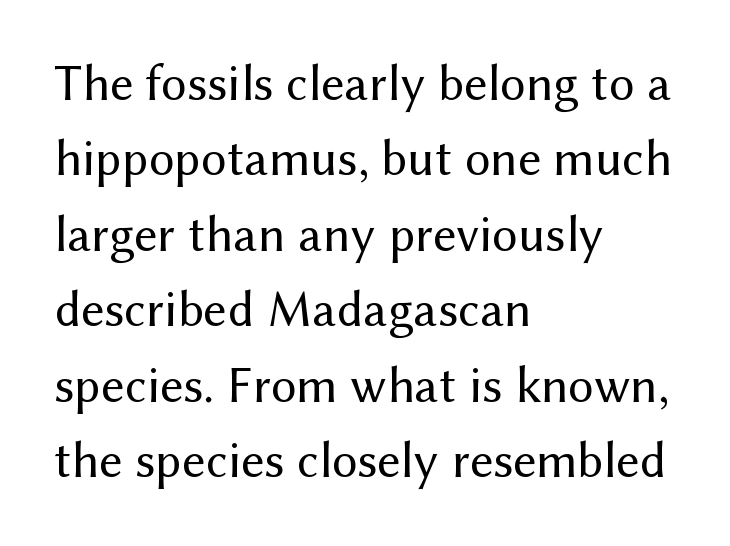
{"serif": "no", "italic": "no", "bold": "no", "weight": "regular", "width": "normal", "stroke_contrast": "medium", "x_height": "medium", "monospaced": "no", "underline": "no", "align": "left", "line_spacing": "normal", "line_spacing_ratio": 1.48, "letter_spacing": "normal", "letter_spacing_em": 0.0, "glyph_px": 51}
